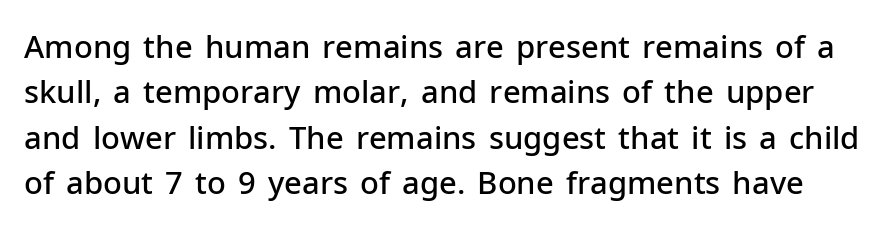
Letter spacing: default. Do the letters lean? They stand straight. Bare-footed words on every line. Here the designer chose a conventional face with non-uniform glyph widths. Compared with an ordinary text face, these strokes are moderately heavier — a semibold. Does the leading feel generous? No, just average.
